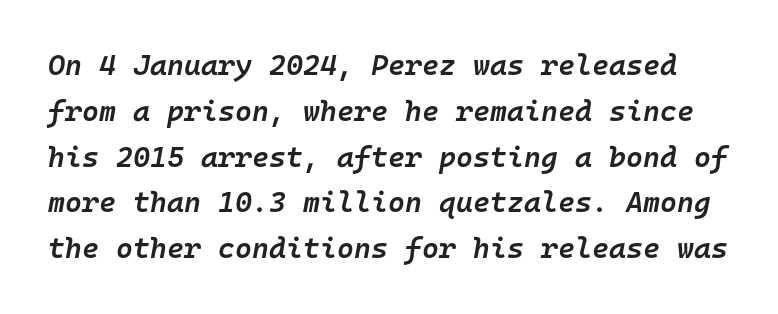
{"italic": "yes", "lean": "right", "slant_degrees": 10, "bold": "semi", "weight": "semibold", "width": "normal", "stroke_contrast": "low", "x_height": "medium", "monospaced": "yes", "underline": "no", "line_spacing": "normal", "line_spacing_ratio": 1.58, "letter_spacing": "normal", "letter_spacing_em": 0.0, "glyph_px": 29}
